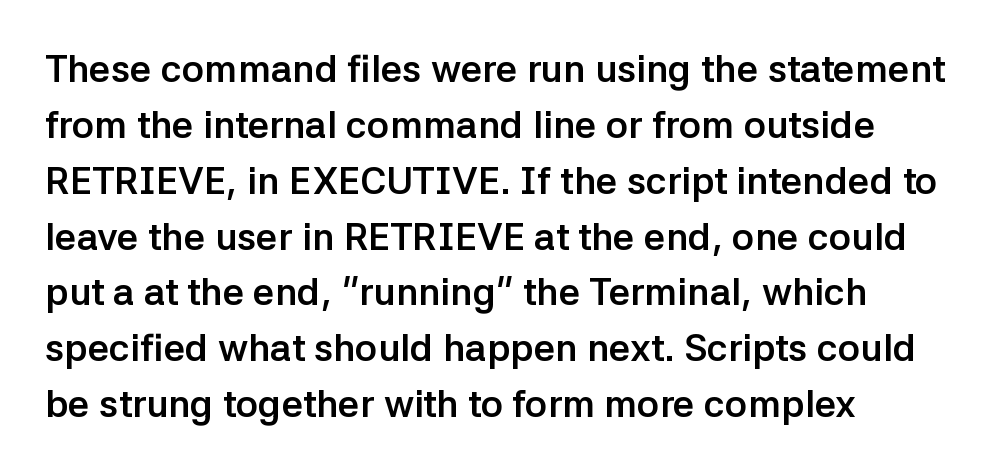
The rendering uses a bold face; every stroke is thick and dark. Check under the words: just untouched page. The tracking reads as untouched default to a designer's eye. Each new line begins a customary step beneath the previous one. The compositor pushed each line to the left boundary.
